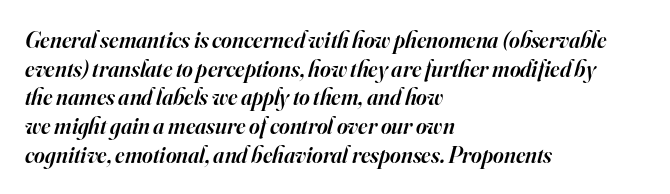
The image shows 23 px text type, italic (leaning right); set left-aligned, normal line spacing (1.25x), normal letter spacing, not underlined.
